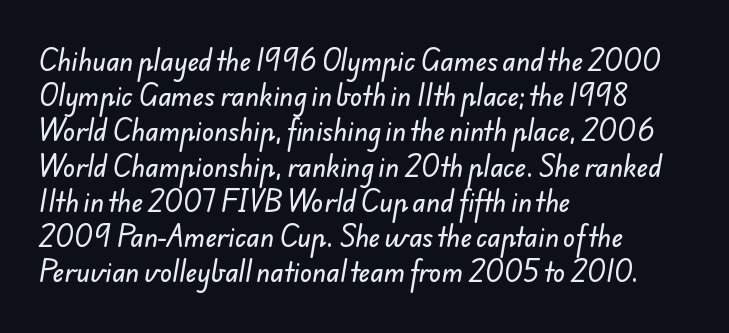
Notice how the passage keeps a crisp vertical edge on the left only. Glance below the letters and you will spot only blank space. Letter spacing: default. One glance says typical: line gaps are just what's usual.
